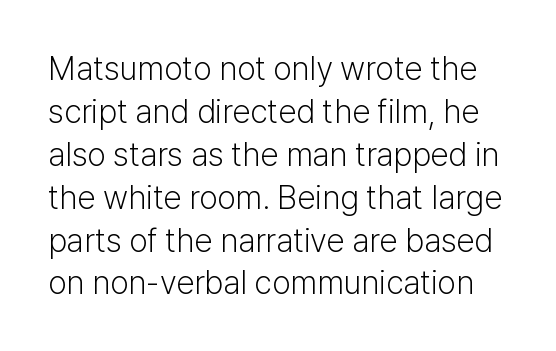
Decoration check: the copy has no underline. These lines are rendered in a variable-pitch font. Words appear dense and cohesive because spacing is normal. Every stem runs plumb, perpendicular to the baseline. The typeface chosen for these lines omits serifs. Vertical spacing — default.
